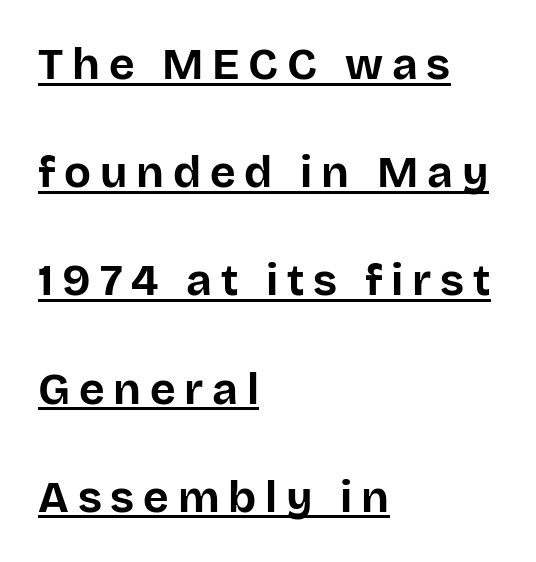
Q: Is the text bold? A: Yes.
Q: Is the text italic (slanted)? A: No, it is upright.
Q: Is the typeface a serif or a sans-serif typeface? A: Sans-serif.
Q: Is the text underlined? A: Yes.
Q: How is the paragraph aligned? A: Left-aligned.
Q: Is the spacing between letters normal or unusually wide? A: Unusually wide.
Q: Is the spacing between lines tight, normal or loose? A: Loose.
Q: Width (condensed, normal, or wide)? A: Normal.
Q: Stroke contrast? A: Low.
Q: x-height? A: Large.
Q: Monospaced? A: No.
